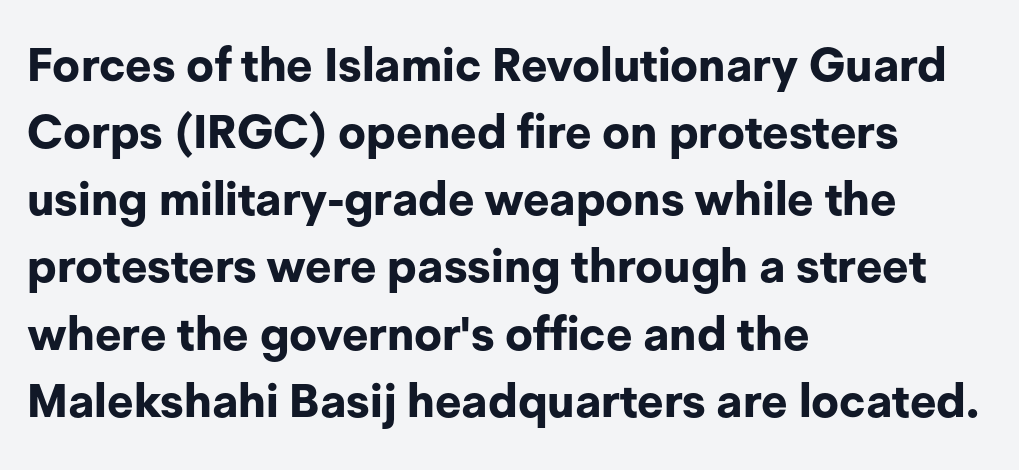
You can tell it's not italic because the verticals are truly vertical. The line-height multiplier appears to be the usual default. The rendering uses natural spacing where letterforms have individual widths. This rendering employs a face without finishing strokes, i.e., a sans-serif. Each glyph is drawn with heavy, bold strokes. Descender tails drop into unmarked territory.
